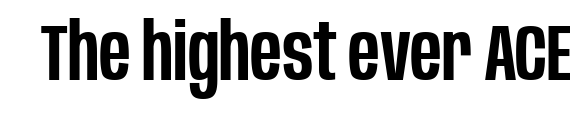
A typesetter would call this proportional, since set widths differ per character. In terms of posture, this sample is upright. Underline: absent. Spacing between characters is what you'd get straight out of the box.
